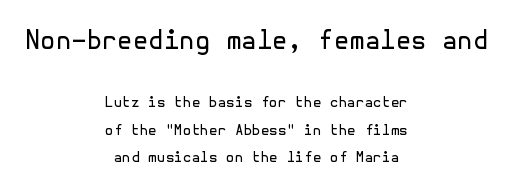
Q: Is the text bold? A: No.
Q: Is the text italic (slanted)? A: No, it is upright.
Q: Is the text underlined? A: No.
Q: How is the paragraph aligned? A: Centered.
Q: Is the spacing between letters normal or unusually wide? A: Normal.
Q: Is the spacing between lines tight, normal or loose? A: Loose.
Q: Which block of text is set in a larger size, the first (top) or the second (bottom)? A: The first (top) one.
